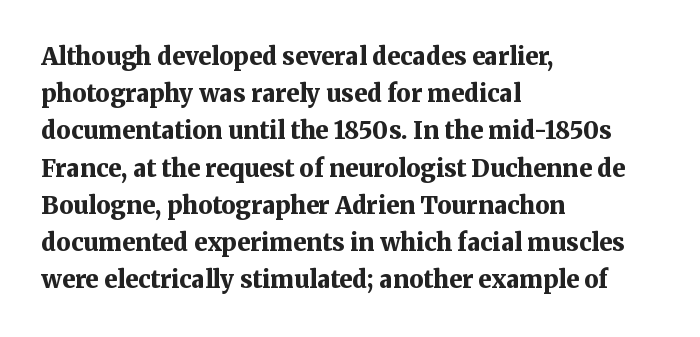
The passage shown has conventional tracking throughout. Underline: absent. The lines in this sample share a left origin and differ only in where they stop. These lines carry a lot of weight — the face is fully bold. Leading: standard. Characters remain perfectly vertical along every line.
